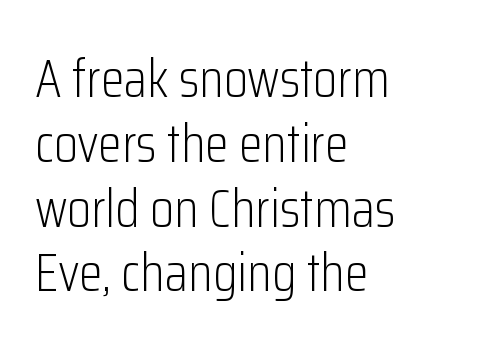
This sample uses plain, unmodified letter spacing. The typography opts for an upright posture over an oblique one. The paragraph shown leans on its left margin. The passage shown is not underscored anywhere. Spacing verdict: proportional, widths tailored to each character.
